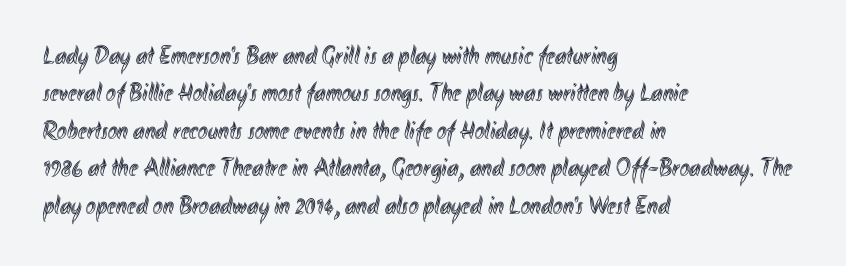
{"underline": "no", "align": "left", "line_spacing": "normal", "line_spacing_ratio": 1.44, "letter_spacing": "normal", "letter_spacing_em": 0.0, "glyph_px": 26}
